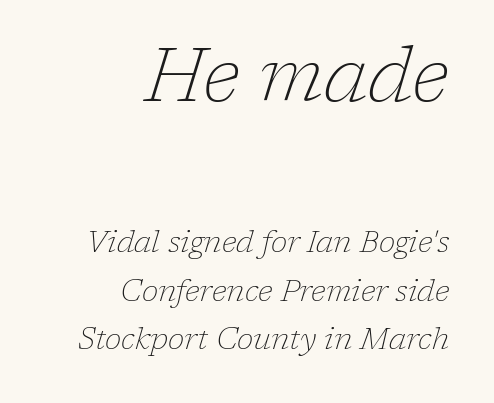
The image shows 76 px thin serif type, italic (leaning right); set right-aligned, normal line spacing (1.62x), normal letter spacing, not underlined; the first (top) block is 2.53x larger; low stroke contrast and a medium x-height.
